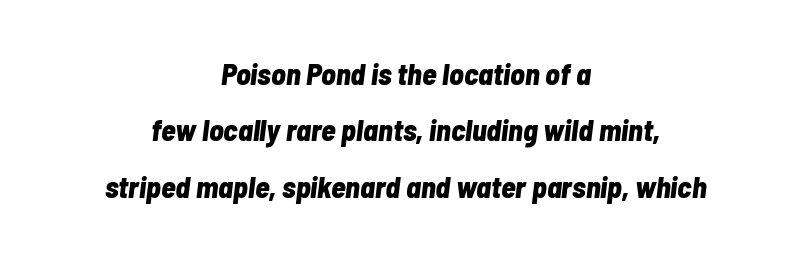
The image shows 30 px bold, condensed type, italic (leaning right); set centered, line spacing 1.88x, normal letter spacing, not underlined; low stroke contrast and a medium x-height.
